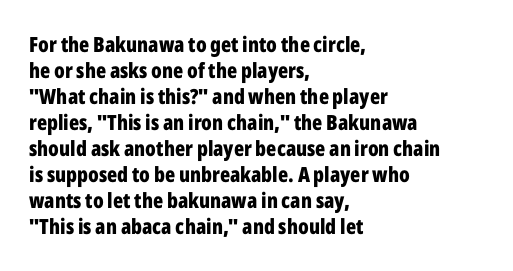
{"italic": "no", "bold": "yes", "underline": "no", "align": "left", "line_spacing_ratio": 1.24, "letter_spacing": "normal", "letter_spacing_em": 0.0, "glyph_px": 21}
